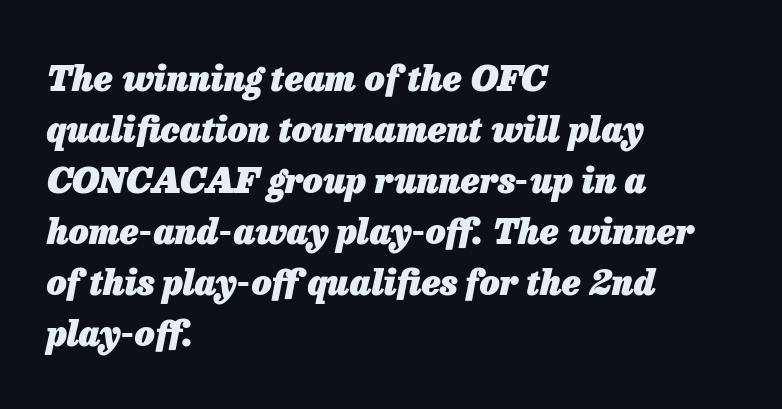
The image shows 35 px heavy type, italic (leaning right); set left-aligned, normal line spacing (1.46x), normal letter spacing, not underlined; low stroke contrast and a medium x-height.
